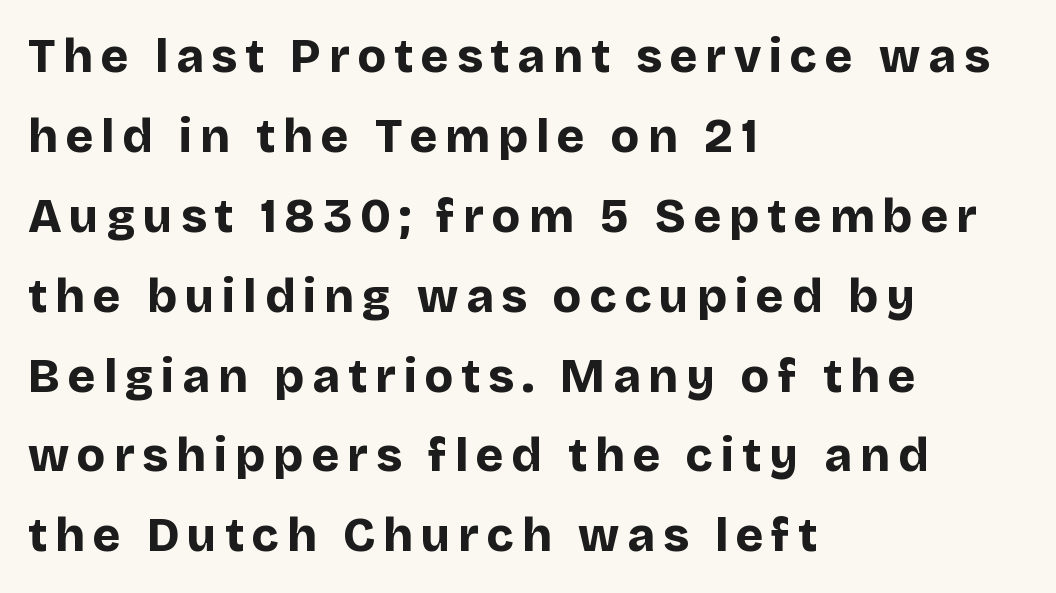
The image shows 47 px bold sans-serif type, upright; set left-aligned, normal line spacing (1.7x), not underlined; low stroke contrast and a large x-height.
